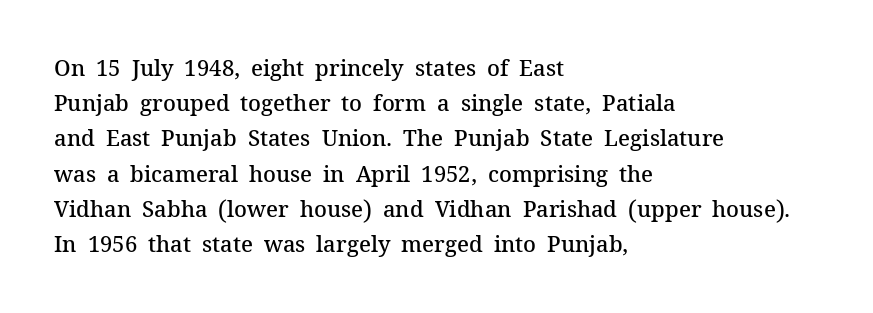
Q: Is the text bold? A: Semi-bold.
Q: Is the text italic (slanted)? A: No, it is upright.
Q: Is the text underlined? A: No.
Q: How is the paragraph aligned? A: Left-aligned.
Q: Is the spacing between letters normal or unusually wide? A: Normal.
Q: Is the spacing between lines tight, normal or loose? A: Normal.
